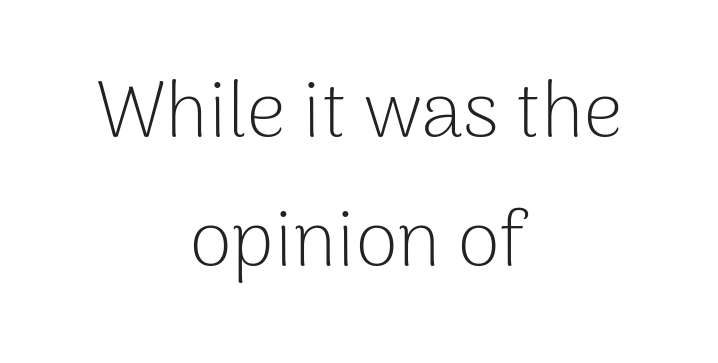
{"serif": "no", "italic": "no", "bold": "no", "weight": "light", "width": "normal", "stroke_contrast": "low", "x_height": "medium", "monospaced": "no", "underline": "no", "align": "center", "line_spacing": "normal", "line_spacing_ratio": 1.68, "letter_spacing": "normal", "letter_spacing_em": 0.0, "glyph_px": 77}
